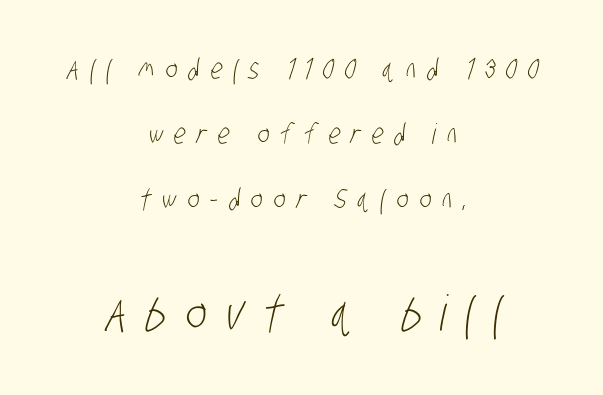
Layout note: lines centered. Larger block? The one below; the one above is distinctly smaller. These lines stand farther apart than default settings would place them. Is the stroke heavy? The answer is a plain regular-or-lighter. How are the letters spaced? Widely, with obvious added tracking.
